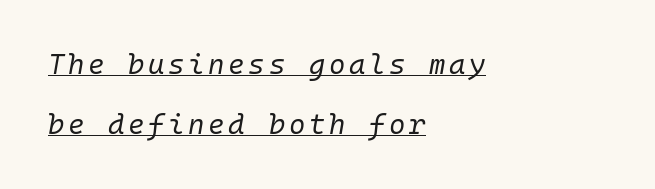
The image shows 28 px regular-weight type, italic (leaning right), monospaced; set left-aligned, loose line spacing (2.13x), underlined; low stroke contrast and a medium x-height.
